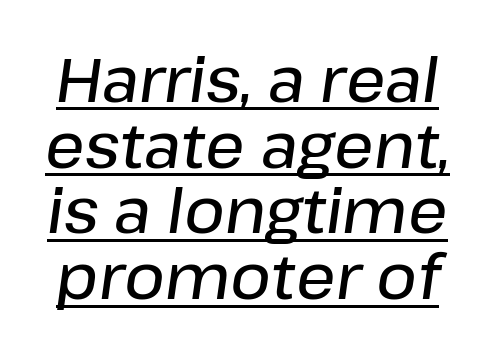
The image shows 62 px semibold type, italic (leaning right); set tight line spacing (1.06x), normal letter spacing, underlined; low stroke contrast and a medium x-height.
